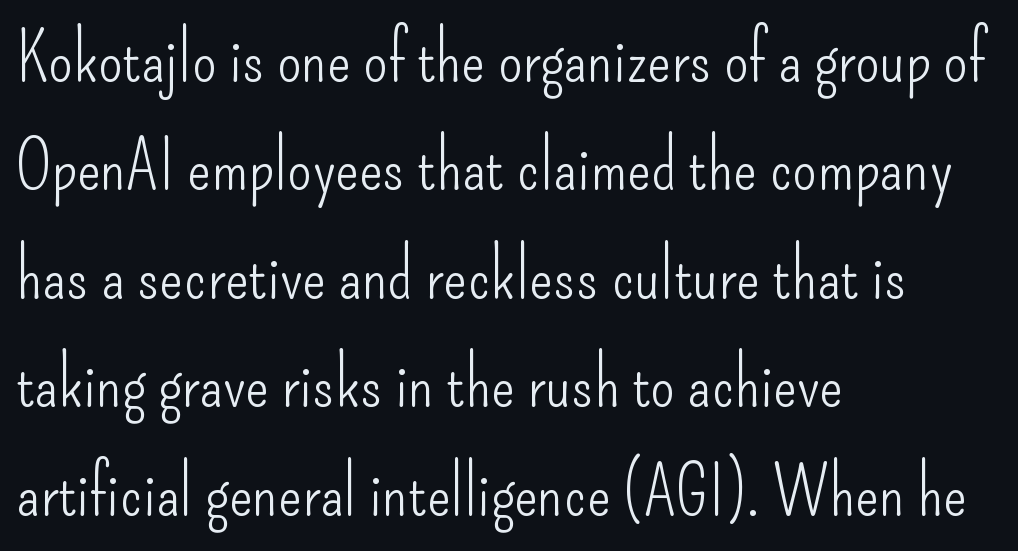
The image shows 70 px light, condensed sans-serif type, upright; set left-aligned, normal line spacing (1.55x), normal letter spacing, not underlined; low stroke contrast and a small x-height.
